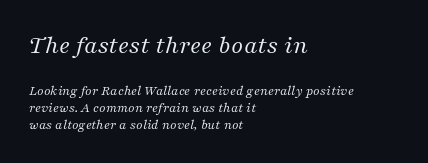
Q: Is the text bold? A: No.
Q: Is the text italic (slanted)? A: Yes, it leans right by about 16 degrees.
Q: Is the text underlined? A: No.
Q: How is the paragraph aligned? A: Left-aligned.
Q: Is the spacing between letters normal or unusually wide? A: Normal.
Q: Which block of text is set in a larger size, the first (top) or the second (bottom)? A: The first (top) one.
